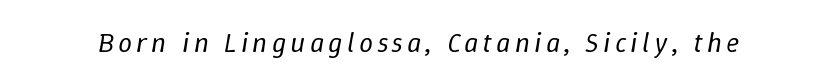
{"italic": "yes", "lean": "right", "slant_degrees": 9, "bold": "no", "weight": "regular", "width": "normal", "stroke_contrast": "low", "x_height": "medium", "monospaced": "no", "underline": "no", "glyph_px": 28}
